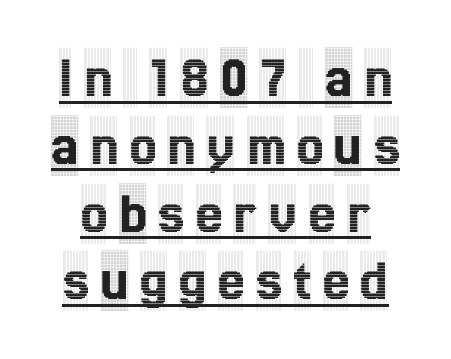
Line spacing here is tight. These lines are composed in type with serifs. Designer's note — italics off, roman on. Think of a printed novel: that variable character pitch is what you see here.
